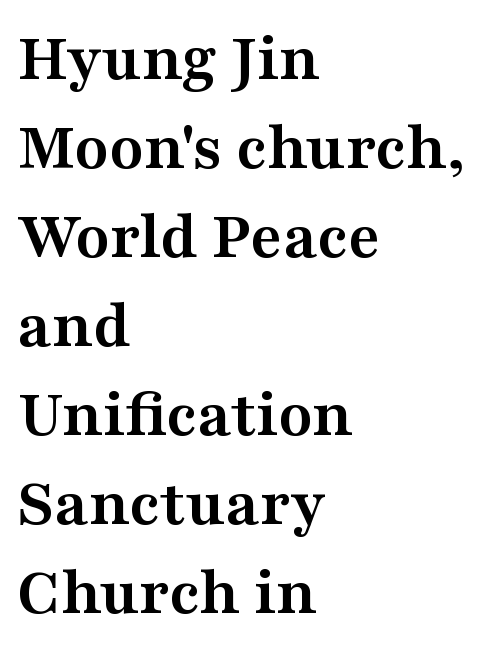
Q: Is the text bold? A: Yes.
Q: Is the text italic (slanted)? A: No, it is upright.
Q: Is the typeface a serif or a sans-serif typeface? A: Serif.
Q: Is the text underlined? A: No.
Q: How is the paragraph aligned? A: Left-aligned.
Q: Is the spacing between letters normal or unusually wide? A: Normal.
Q: Is the spacing between lines tight, normal or loose? A: Normal.
Q: Width (condensed, normal, or wide)? A: Wide.
Q: Stroke contrast? A: Medium.
Q: x-height? A: Medium.
Q: Monospaced? A: No.
